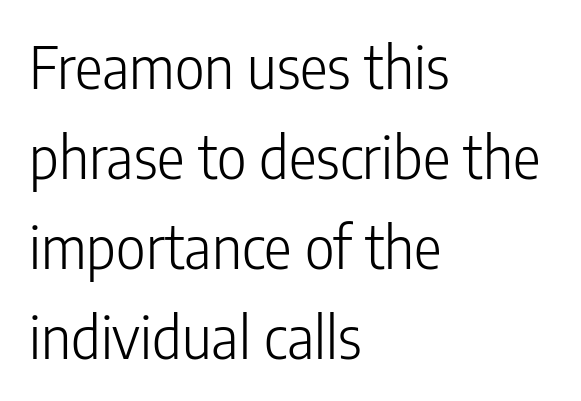
The type sits square on the baseline with zero lean. This sample uses a sans-serif face. How are the letters spaced? Ordinarily, with no added tracking. Proportional: the letters do not fall into vertical columns. Left-aligned paragraph, ragged on the right.
